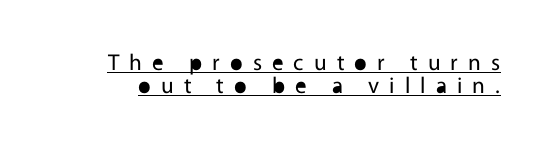
The image shows 23 px text type, upright; set tight line spacing (1.01x), unusually wide letter spacing (+0.44 em), underlined.
